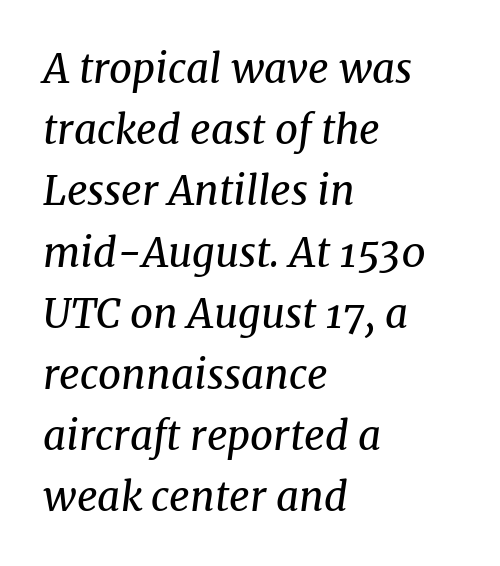
Q: Is the text bold? A: No.
Q: Is the text italic (slanted)? A: Yes, it leans right by about 8 degrees.
Q: Is the typeface a serif or a sans-serif typeface? A: Serif.
Q: Is the text underlined? A: No.
Q: How is the paragraph aligned? A: Left-aligned.
Q: Is the spacing between letters normal or unusually wide? A: Normal.
Q: Is the spacing between lines tight, normal or loose? A: Normal.
Q: Width (condensed, normal, or wide)? A: Normal.
Q: Stroke contrast? A: Medium.
Q: x-height? A: Medium.
Q: Monospaced? A: No.
